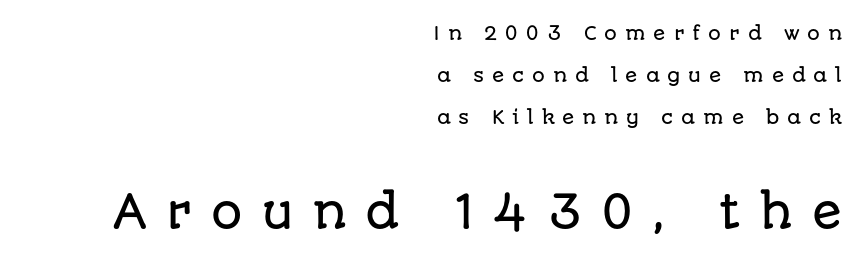
Q: Is the text italic (slanted)? A: No, it is upright.
Q: Is the typeface a serif or a sans-serif typeface? A: Sans-serif.
Q: Is the text underlined? A: No.
Q: How is the paragraph aligned? A: Right-aligned.
Q: Is the spacing between letters normal or unusually wide? A: Unusually wide.
Q: Is the spacing between lines tight, normal or loose? A: Loose.
Q: Which block of text is set in a larger size, the first (top) or the second (bottom)? A: The second (bottom) one.
Q: Width (condensed, normal, or wide)? A: Normal.
Q: Stroke contrast? A: Low.
Q: x-height? A: Large.
Q: Monospaced? A: No.
